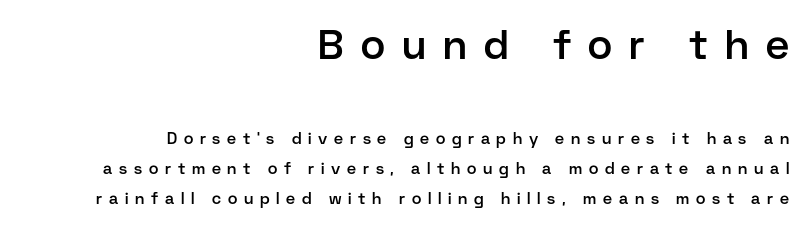
The gap between lines stays unmarked. Casual observation: everything's shoved over to the right. Designer's note — italics off, roman on. Bold? Not quite — semibold, heavier than regular but stopping short.
